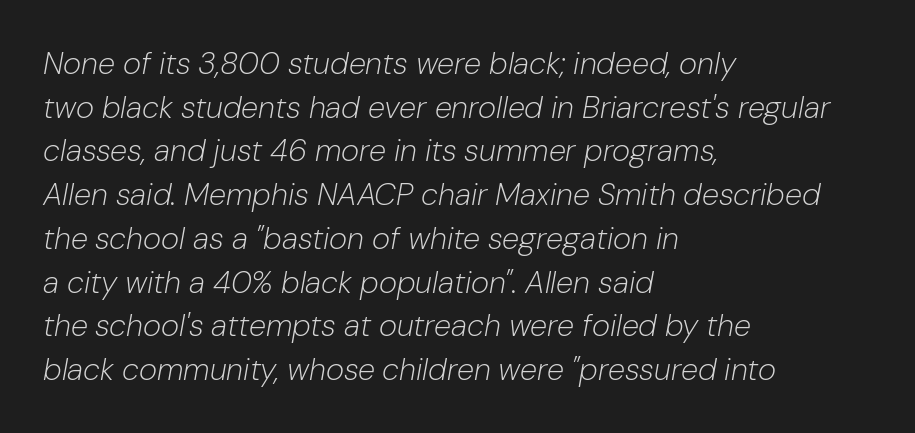
Q: Is the text bold? A: No.
Q: Is the text italic (slanted)? A: Yes, it leans right by about 10 degrees.
Q: Is the text underlined? A: No.
Q: How is the paragraph aligned? A: Left-aligned.
Q: Is the spacing between letters normal or unusually wide? A: Normal.
Q: Is the spacing between lines tight, normal or loose? A: Normal.
Q: Width (condensed, normal, or wide)? A: Normal.
Q: Stroke contrast? A: Low.
Q: x-height? A: Medium.
Q: Monospaced? A: No.
